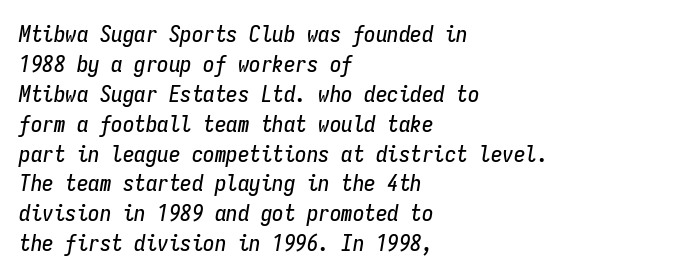
{"italic": "yes", "lean": "right", "slant_degrees": 9, "underline": "no", "align": "left", "line_spacing": "normal", "line_spacing_ratio": 1.3, "letter_spacing": "normal", "letter_spacing_em": 0.0, "glyph_px": 23}
